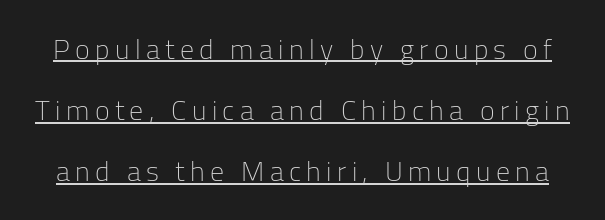
The image shows 28 px light sans-serif type, upright; set loose line spacing (2.18x), underlined; low stroke contrast and a medium x-height.
